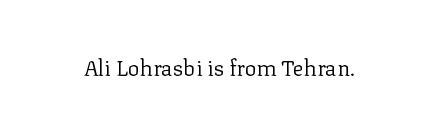
Q: Is the text bold? A: No.
Q: Is the text italic (slanted)? A: No, it is upright.
Q: Is the text underlined? A: No.
Q: Is the spacing between letters normal or unusually wide? A: Normal.
